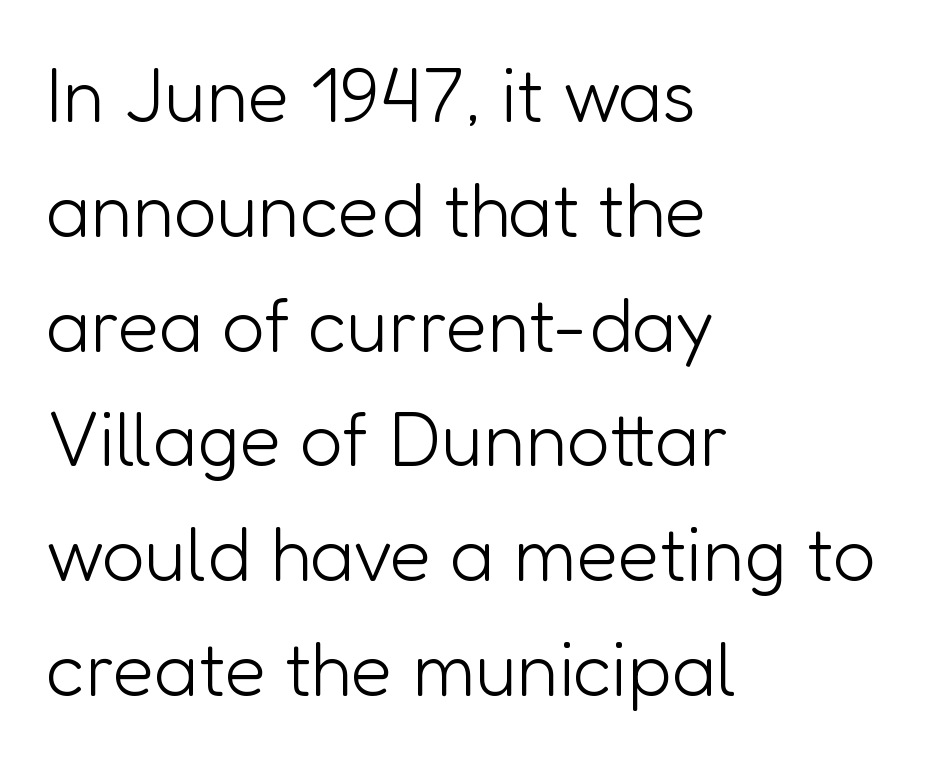
The image shows 76 px light sans-serif type, upright; set left-aligned, normal line spacing (1.51x), normal letter spacing, not underlined; low stroke contrast and a medium x-height.
